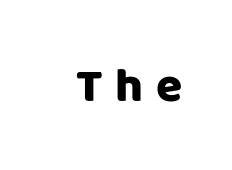
Honestly, there is no underline to notice here at all. Proportional: the letters do not fall into vertical columns. The axis of the letterforms is exactly vertical. The type is letterspaced generously, with wide tracking. The font family rendered here belongs to the sans-serif group.
